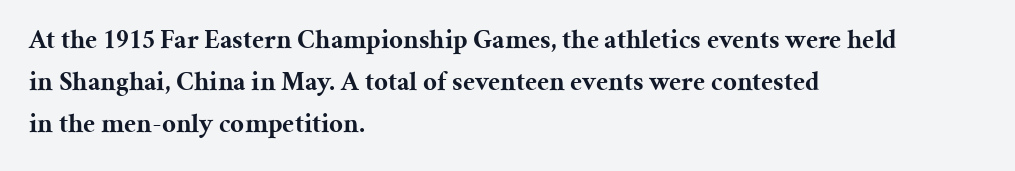
Q: Is the text bold? A: Yes.
Q: Is the text italic (slanted)? A: No, it is upright.
Q: Is the text underlined? A: No.
Q: How is the paragraph aligned? A: Left-aligned.
Q: Is the spacing between letters normal or unusually wide? A: Normal.
Q: Is the spacing between lines tight, normal or loose? A: Normal.
